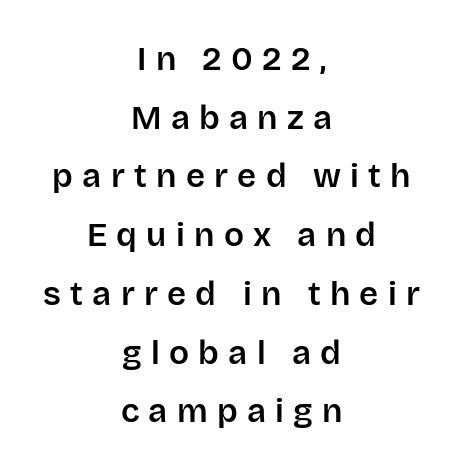
{"serif": "no", "italic": "no", "width": "normal", "stroke_contrast": "low", "x_height": "large", "monospaced": "no", "underline": "no", "align": "center", "line_spacing_ratio": 1.78, "letter_spacing": "wide", "letter_spacing_em": 0.28, "glyph_px": 33}
